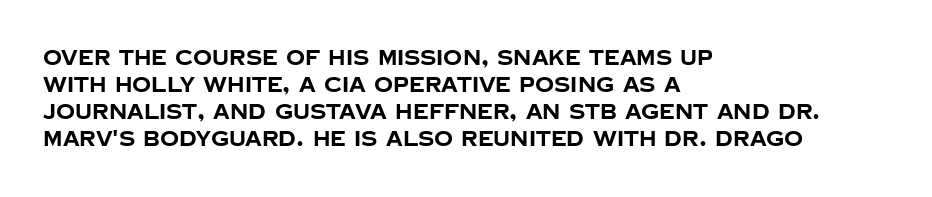
Q: Is the text bold? A: Yes.
Q: Is the text italic (slanted)? A: No, it is upright.
Q: Is the text underlined? A: No.
Q: How is the paragraph aligned? A: Left-aligned.
Q: Is the spacing between letters normal or unusually wide? A: Normal.
Q: Is the spacing between lines tight, normal or loose? A: Normal.
